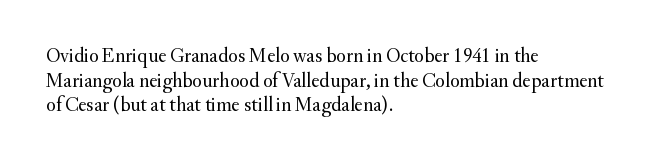
Q: Is the text bold? A: No.
Q: Is the text italic (slanted)? A: No, it is upright.
Q: Is the text underlined? A: No.
Q: How is the paragraph aligned? A: Left-aligned.
Q: Is the spacing between letters normal or unusually wide? A: Normal.
